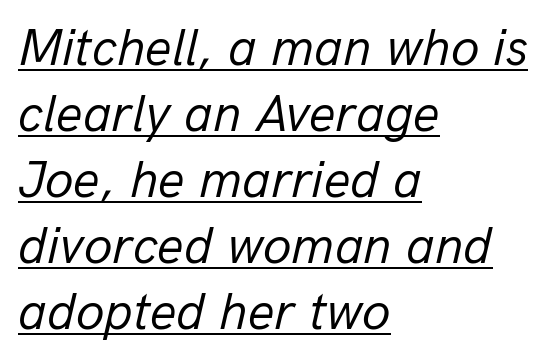
The image shows 52 px regular-weight type, italic (leaning right); set left-aligned, normal line spacing (1.27x), normal letter spacing, underlined; low stroke contrast and a medium x-height.
